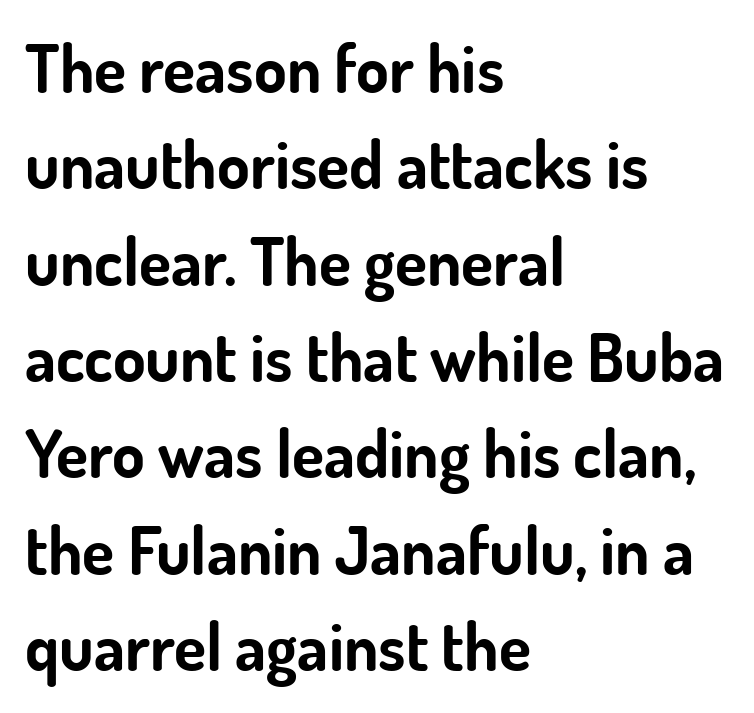
Typeset ragged right — the left edge is the straight one. Glyph-to-glyph distance matches everyday printed text. The glyphs in this specimen are sans serif. Underline: absent.
